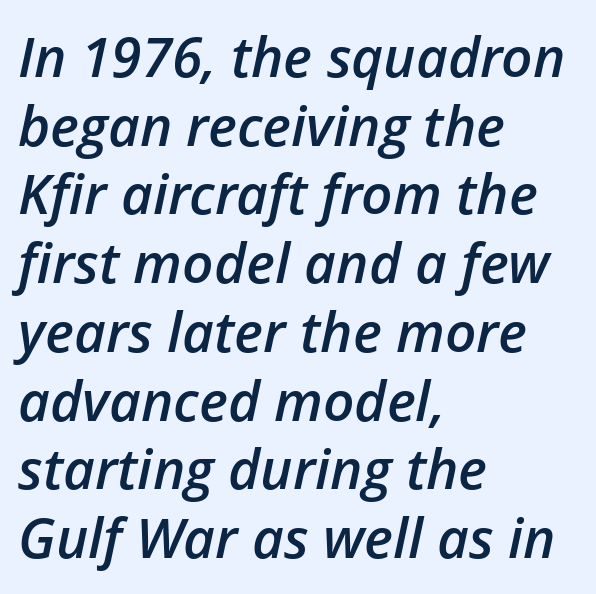
Q: Is the text bold? A: Semi-bold.
Q: Is the text italic (slanted)? A: Yes, it leans right by about 12 degrees.
Q: Is the text underlined? A: No.
Q: How is the paragraph aligned? A: Left-aligned.
Q: Is the spacing between letters normal or unusually wide? A: Normal.
Q: Is the spacing between lines tight, normal or loose? A: Normal.
Q: Width (condensed, normal, or wide)? A: Normal.
Q: Stroke contrast? A: Low.
Q: x-height? A: Medium.
Q: Monospaced? A: No.
